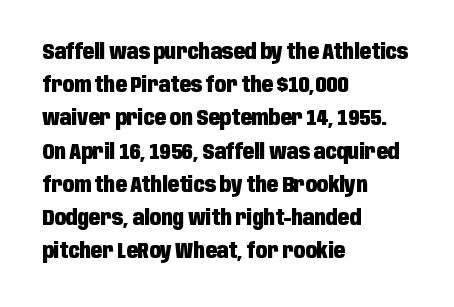
The image shows 21 px bold type, upright; set left-aligned, normal line spacing (1.58x), normal letter spacing, not underlined.
